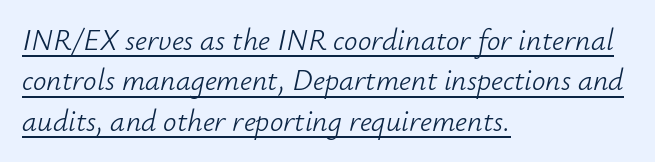
In CSS terms this would be text-align: left. You could not count columns in this text — the font is proportionally spaced. In terms of leading, this rendering sits right in the middle. The rendering uses the underline text-decoration. The strokes carry an ordinary text weight at most.
